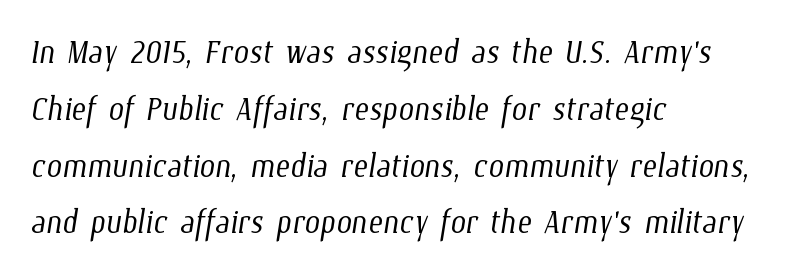
The typesetting does not lean heavy: it is not bold. You could not count columns in this text — the font is proportionally spaced. Default kerning and tracking; the words read as compact shapes. Summary of vertical rhythm: regular, with standard interline spacing. This rendering uses left alignment, leaving the right contour irregular.
